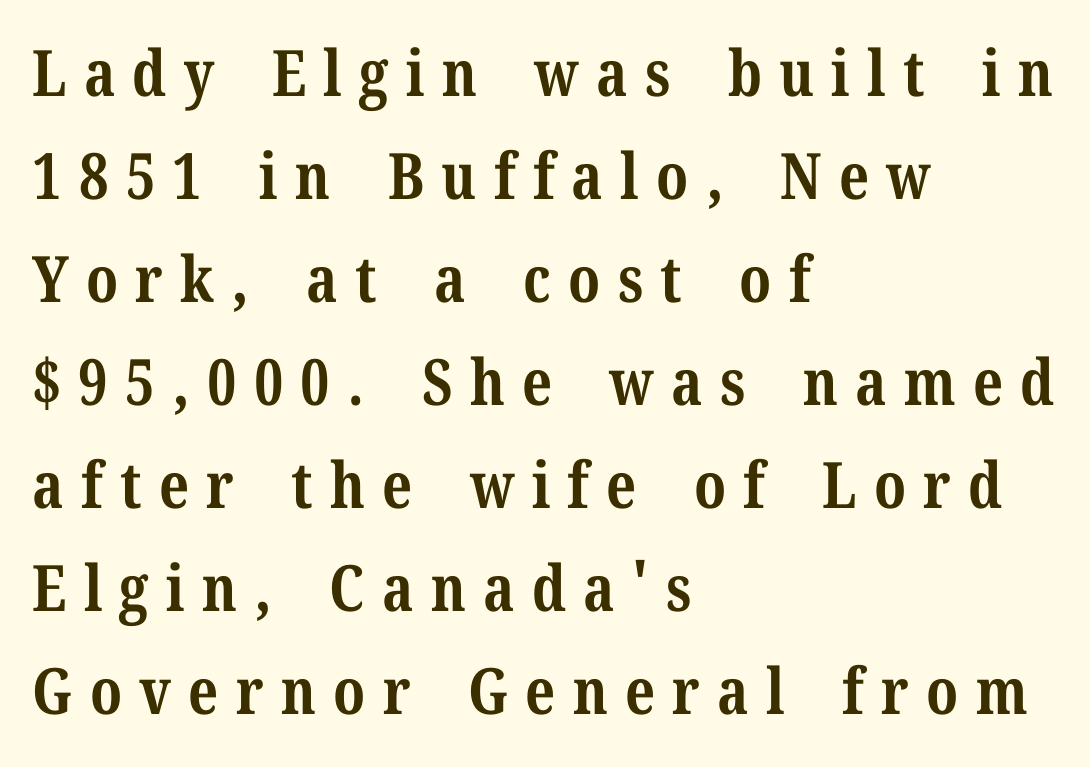
Q: Is the text bold? A: Yes.
Q: Is the text italic (slanted)? A: No, it is upright.
Q: Is the typeface a serif or a sans-serif typeface? A: Serif.
Q: Is the text underlined? A: No.
Q: How is the paragraph aligned? A: Left-aligned.
Q: Is the spacing between letters normal or unusually wide? A: Unusually wide.
Q: Is the spacing between lines tight, normal or loose? A: Normal.
Q: Width (condensed, normal, or wide)? A: Normal.
Q: Stroke contrast? A: Medium.
Q: x-height? A: Medium.
Q: Monospaced? A: No.
